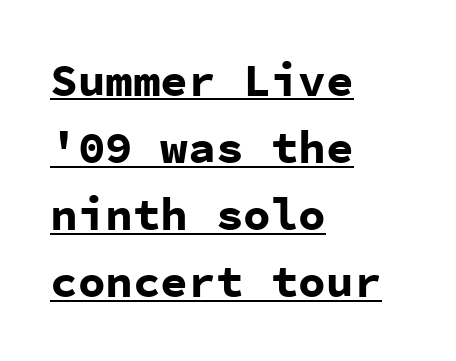
Q: Is the text bold? A: Yes.
Q: Is the text italic (slanted)? A: No, it is upright.
Q: Is the typeface a serif or a sans-serif typeface? A: Sans-serif.
Q: Is the text underlined? A: Yes.
Q: How is the paragraph aligned? A: Left-aligned.
Q: Is the spacing between letters normal or unusually wide? A: Normal.
Q: Is the spacing between lines tight, normal or loose? A: Normal.
Q: Width (condensed, normal, or wide)? A: Normal.
Q: Stroke contrast? A: Low.
Q: x-height? A: Medium.
Q: Monospaced? A: Yes.
